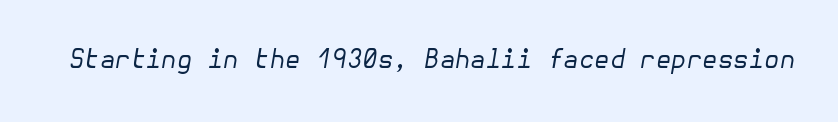
The weight would be labelled regular, book, light, or lighter still. Rendered with sloped, italic letterforms. Any mark beneath the type? The region is blank. A typesetter would call this zero additional tracking.
